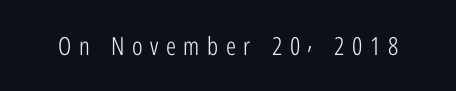
{"italic": "no", "bold": "no", "underline": "no", "letter_spacing": "wide", "letter_spacing_em": 0.3, "glyph_px": 25}
